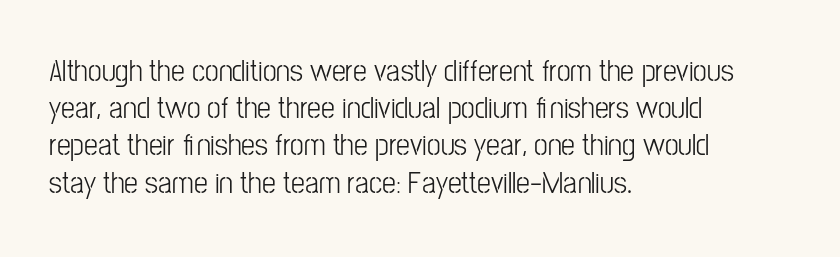
{"serif": "no", "italic": "no", "bold": "no", "weight": "light", "width": "condensed", "stroke_contrast": "low", "x_height": "medium", "monospaced": "no", "underline": "no", "align": "left", "line_spacing_ratio": 1.2, "letter_spacing": "normal", "letter_spacing_em": 0.0, "glyph_px": 31}
